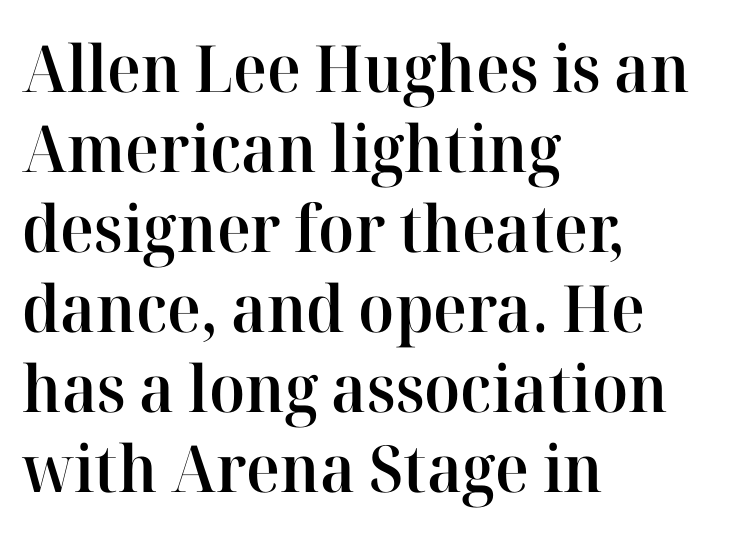
{"serif": "yes", "italic": "no", "bold": "semi", "weight": "semibold", "width": "normal", "stroke_contrast": "high", "x_height": "medium", "monospaced": "no", "underline": "no", "align": "left", "line_spacing_ratio": 1.23, "letter_spacing": "normal", "letter_spacing_em": 0.0, "glyph_px": 65}
